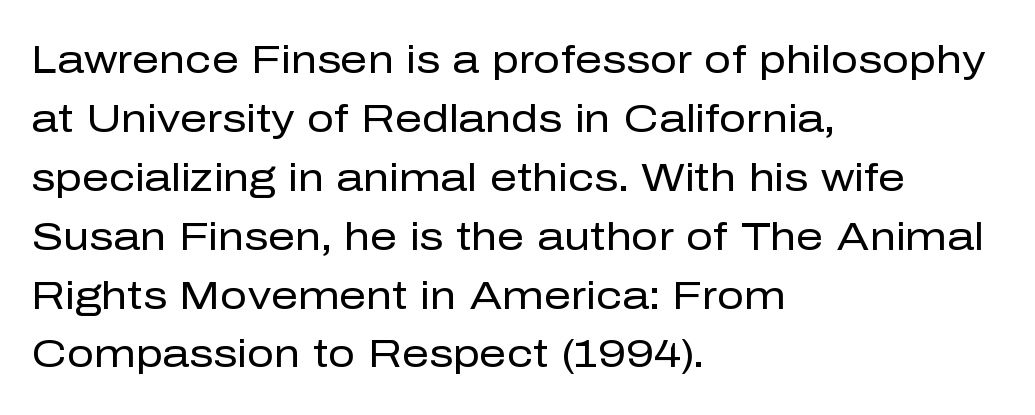
The weight would be labelled regular, book, light, or lighter still. These lines sit exactly where default settings would place them. Characters remain perfectly vertical along every line. The type is set solid horizontally, with unmodified tracking. The typesetter chose a ragged-right arrangement here. Is this a sans? Yes — the strokes have no serifs.
